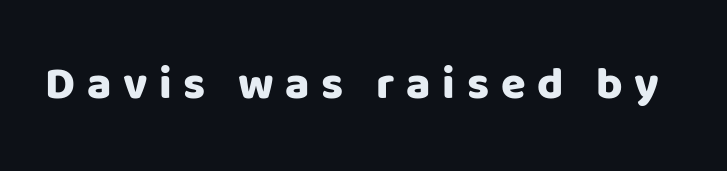
{"serif": "no", "italic": "no", "width": "normal", "stroke_contrast": "low", "x_height": "large", "monospaced": "no", "underline": "no", "letter_spacing": "wide", "letter_spacing_em": 0.26, "glyph_px": 45}
